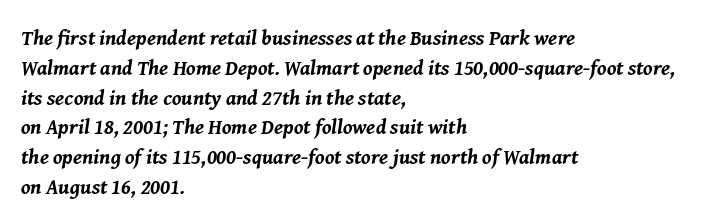
The specimen reads as italic at a glance. Every row of glyphs begins at an identical x-position on the left. Look at the tracking — it's just the regular setting, nothing added. A dark, heavy texture on the line: the type is bold.
